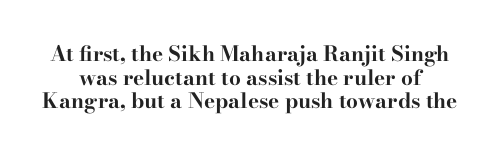
The image shows 21 px bold type, upright; set tight line spacing (1.13x), normal letter spacing, not underlined.
